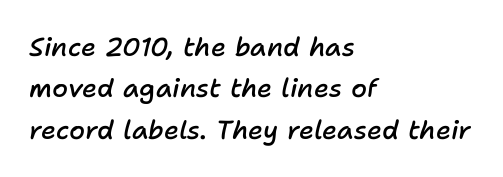
Q: Is the text bold? A: Semi-bold.
Q: Is the text italic (slanted)? A: Yes, it leans right by about 11 degrees.
Q: Is the text underlined? A: No.
Q: How is the paragraph aligned? A: Left-aligned.
Q: Is the spacing between letters normal or unusually wide? A: Normal.
Q: Is the spacing between lines tight, normal or loose? A: Normal.
